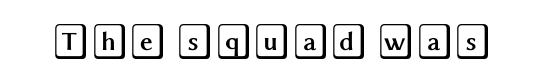
In terms of posture, this sample is upright. This rendering leaves character spacing at its baseline value. Words float on clear page, feet unadorned.
